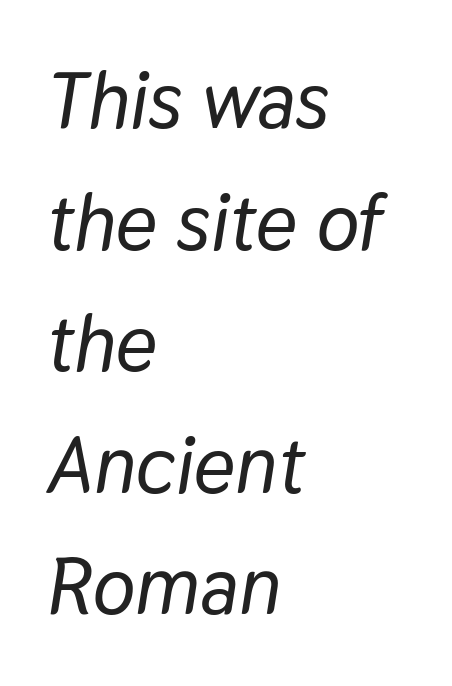
Casual observation: everything's shoved over to the left. The passage shown leans; its letterforms are oblique. Students, note that the glyphs here touch the page at normal intervals. The string is rendered with underlining switched off. Vertical spacing — default. Note the varied advance widths — an 'i' is clearly narrower than an 'm'.
